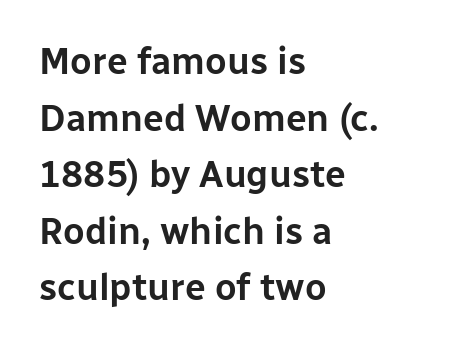
{"serif": "no", "italic": "no", "width": "normal", "stroke_contrast": "low", "x_height": "medium", "monospaced": "no", "underline": "no", "align": "left", "line_spacing": "normal", "line_spacing_ratio": 1.53, "letter_spacing": "normal", "letter_spacing_em": 0.0, "glyph_px": 37}
